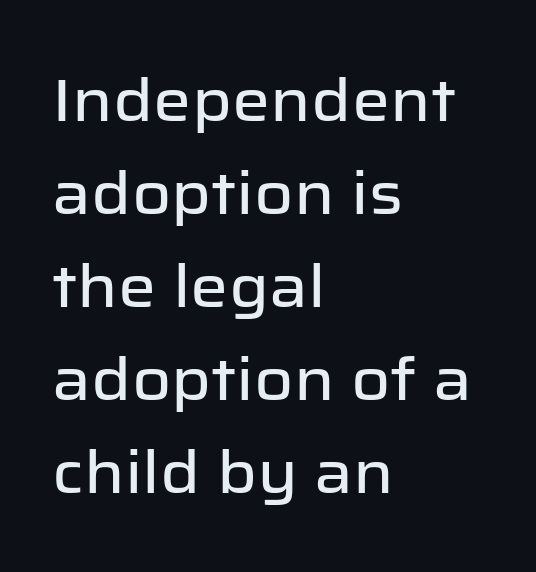
The designer went with a sans here, leaving each stem footless. Line beginnings align vertically; line endings do not. Every character sits straight up, as roman type does. This sample keeps an unexceptional amount of space between lines.
